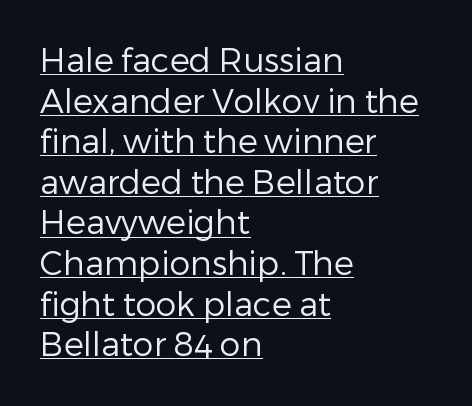
{"serif": "no", "italic": "no", "bold": "no", "weight": "regular", "width": "normal", "stroke_contrast": "low", "x_height": "medium", "monospaced": "no", "underline": "yes", "align": "left", "line_spacing_ratio": 1.23, "letter_spacing": "normal", "letter_spacing_em": 0.0, "glyph_px": 33}
